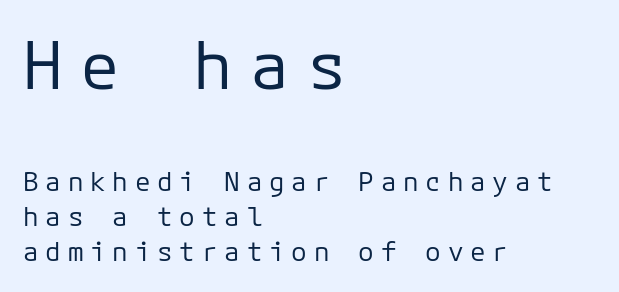
{"serif": "no", "italic": "no", "bold": "no", "weight": "regular", "width": "normal", "stroke_contrast": "low", "x_height": "medium", "underline": "no", "align": "left", "line_spacing": "normal", "line_spacing_ratio": 1.35, "letter_spacing": "wide", "letter_spacing_em": 0.26, "larger_block": "first", "size_ratio": 2.54, "glyph_px": 66}
